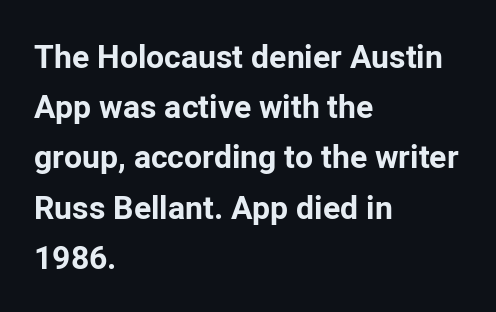
Q: Is the text bold? A: Yes.
Q: Is the text italic (slanted)? A: No, it is upright.
Q: Is the typeface a serif or a sans-serif typeface? A: Sans-serif.
Q: Is the text underlined? A: No.
Q: How is the paragraph aligned? A: Left-aligned.
Q: Is the spacing between letters normal or unusually wide? A: Normal.
Q: Is the spacing between lines tight, normal or loose? A: Normal.
Q: Width (condensed, normal, or wide)? A: Normal.
Q: Stroke contrast? A: Low.
Q: x-height? A: Medium.
Q: Monospaced? A: No.
